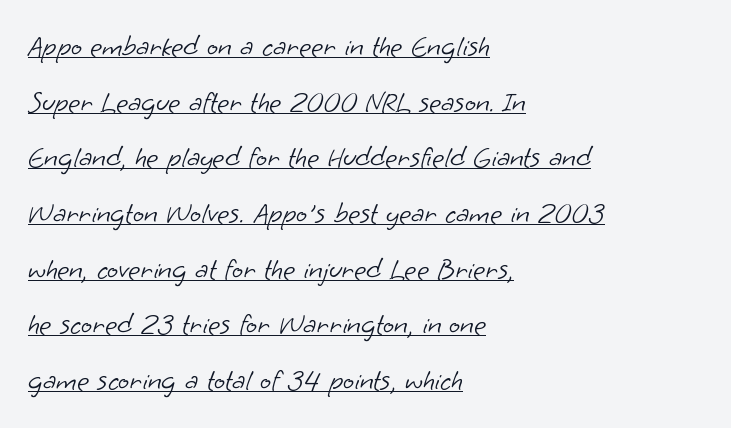
{"serif": "no", "bold": "no", "weight": "light", "width": "normal", "stroke_contrast": "low", "x_height": "small", "monospaced": "no", "underline": "yes", "align": "left", "line_spacing": "loose", "line_spacing_ratio": 1.92, "letter_spacing": "normal", "letter_spacing_em": 0.0, "glyph_px": 29}
